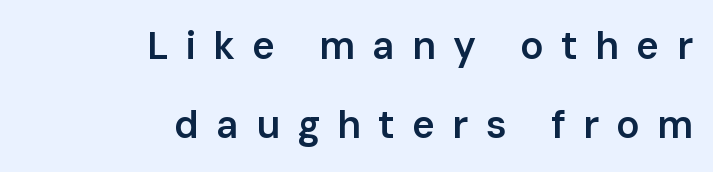
Q: Is the text bold? A: Semi-bold.
Q: Is the text italic (slanted)? A: No, it is upright.
Q: Is the typeface a serif or a sans-serif typeface? A: Sans-serif.
Q: Is the text underlined? A: No.
Q: How is the paragraph aligned? A: Right-aligned.
Q: Is the spacing between letters normal or unusually wide? A: Unusually wide.
Q: Is the spacing between lines tight, normal or loose? A: Loose.
Q: Width (condensed, normal, or wide)? A: Normal.
Q: Stroke contrast? A: Low.
Q: x-height? A: Medium.
Q: Monospaced? A: No.
